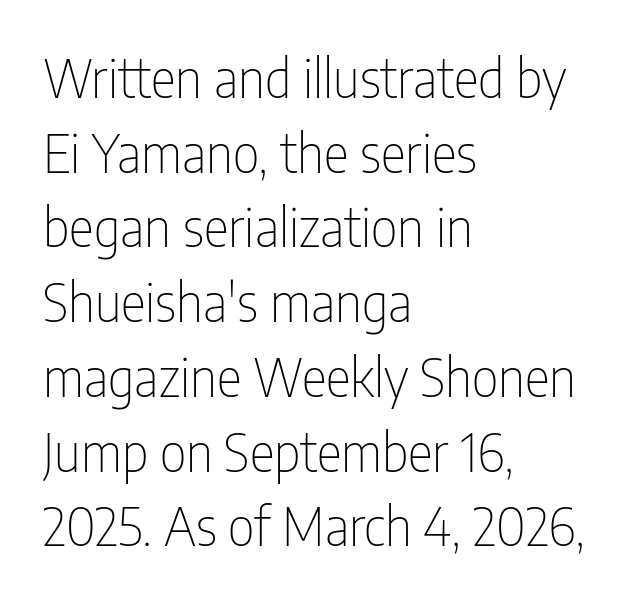
The image shows 53 px thin, condensed sans-serif type, upright; set left-aligned, normal line spacing (1.41x), normal letter spacing, not underlined; low stroke contrast and a medium x-height.
